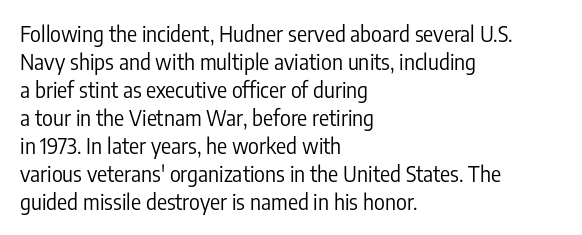
Q: Is the text bold? A: No.
Q: Is the text italic (slanted)? A: No, it is upright.
Q: Is the text underlined? A: No.
Q: How is the paragraph aligned? A: Left-aligned.
Q: Is the spacing between letters normal or unusually wide? A: Normal.
Q: Is the spacing between lines tight, normal or loose? A: Normal.
